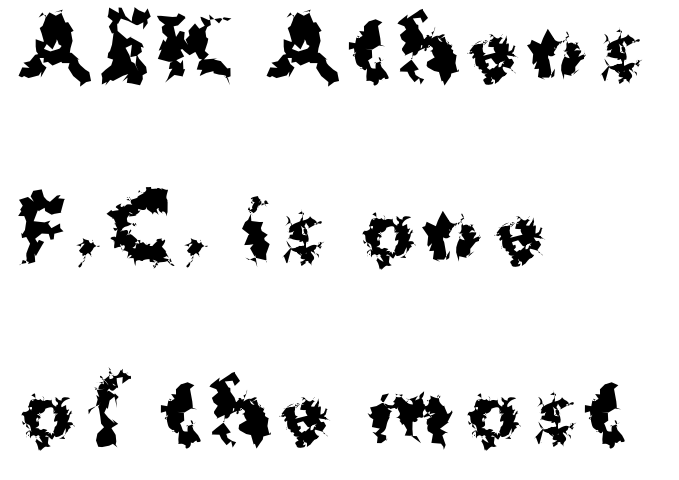
Q: Is the text bold? A: Yes.
Q: Is the text italic (slanted)? A: No, it is upright.
Q: Is the typeface a serif or a sans-serif typeface? A: Sans-serif.
Q: Is the text underlined? A: No.
Q: How is the paragraph aligned? A: Left-aligned.
Q: Is the spacing between lines tight, normal or loose? A: Loose.
Q: Width (condensed, normal, or wide)? A: Normal.
Q: Stroke contrast? A: Medium.
Q: x-height? A: Medium.
Q: Monospaced? A: No.
